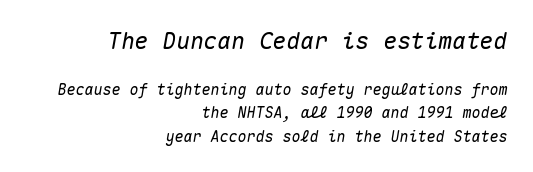
Standard letterfit; no display-style spreading of the glyphs. These two chunks differ in scale, with the top chunk taking the larger measure. Visually the block forms a straight wall on the right and a jagged coastline on the left. Beneath every word, the page is bare.
